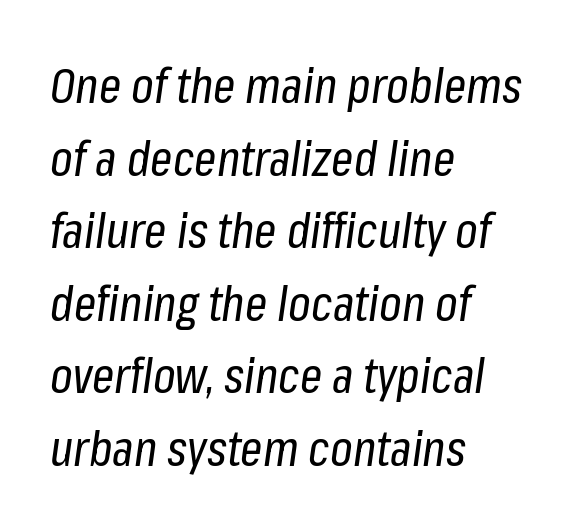
The lines sit at an ordinary, default distance from one another. Bare-footed words on every line. Every row of glyphs begins at an identical x-position on the left. Is this a heavy cut? Hardly; it is regular or lighter.
